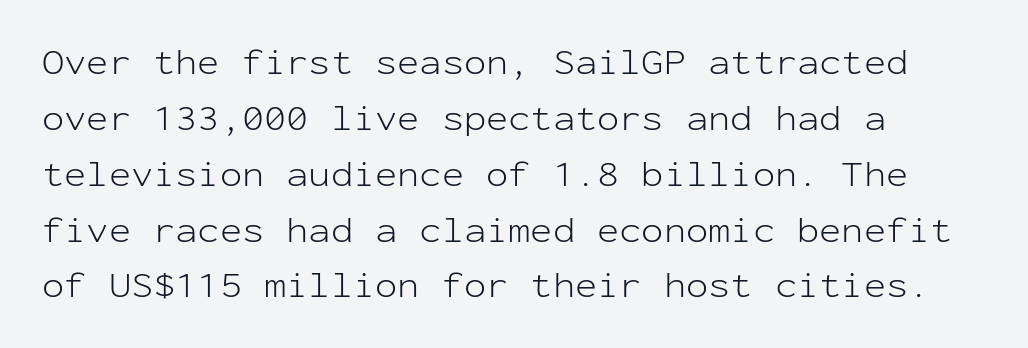
{"serif": "no", "italic": "no", "bold": "no", "weight": "light", "width": "normal", "stroke_contrast": "low", "x_height": "medium", "monospaced": "yes", "underline": "no", "align": "left", "line_spacing": "normal", "line_spacing_ratio": 1.51, "letter_spacing": "normal", "letter_spacing_em": 0.0, "glyph_px": 37}
